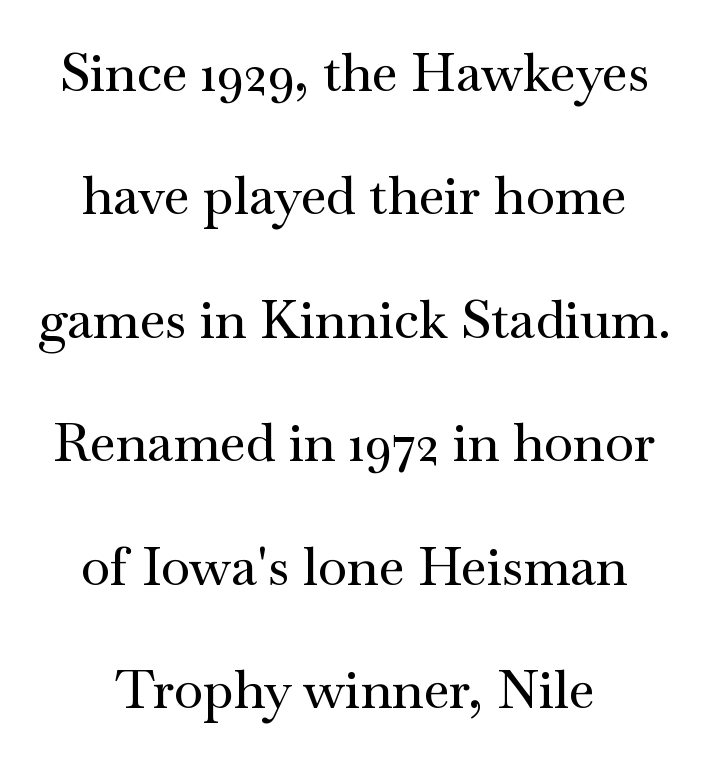
The image shows 53 px wide serif type, upright; set loose line spacing (2.33x), normal letter spacing, not underlined; medium stroke contrast and a small x-height.
